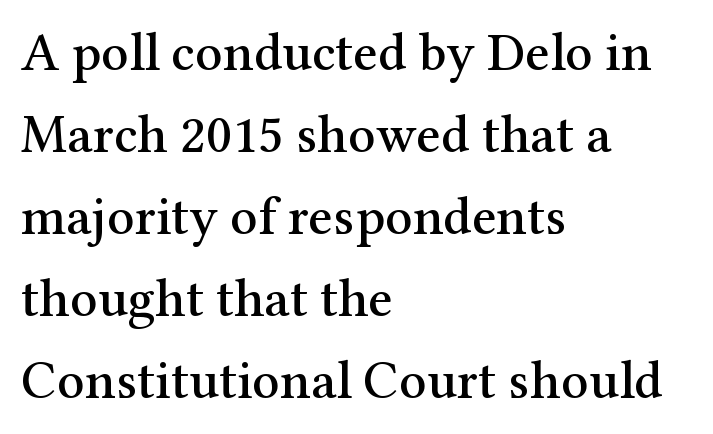
Q: Is the text italic (slanted)? A: No, it is upright.
Q: Is the typeface a serif or a sans-serif typeface? A: Serif.
Q: Is the text underlined? A: No.
Q: How is the paragraph aligned? A: Left-aligned.
Q: Is the spacing between letters normal or unusually wide? A: Normal.
Q: Is the spacing between lines tight, normal or loose? A: Normal.
Q: Width (condensed, normal, or wide)? A: Normal.
Q: Stroke contrast? A: Medium.
Q: x-height? A: Medium.
Q: Monospaced? A: No.
